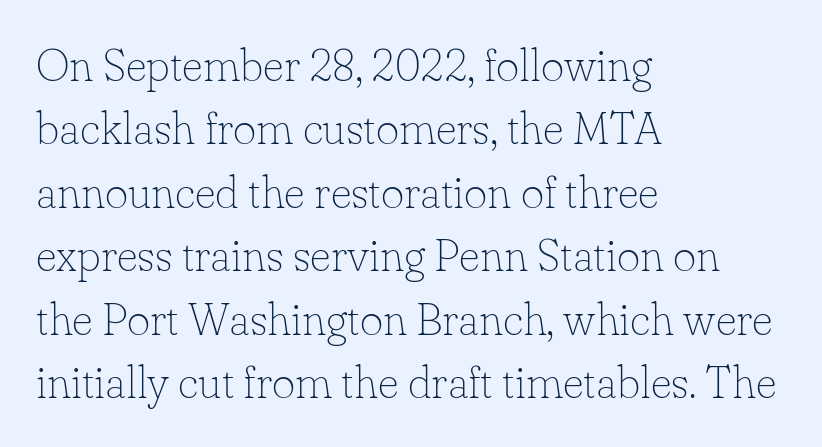
Q: Is the text bold? A: No.
Q: Is the text italic (slanted)? A: No, it is upright.
Q: Is the typeface a serif or a sans-serif typeface? A: Serif.
Q: Is the text underlined? A: No.
Q: How is the paragraph aligned? A: Left-aligned.
Q: Is the spacing between letters normal or unusually wide? A: Normal.
Q: Is the spacing between lines tight, normal or loose? A: Normal.
Q: Width (condensed, normal, or wide)? A: Normal.
Q: Stroke contrast? A: Low.
Q: x-height? A: Small.
Q: Monospaced? A: No.
